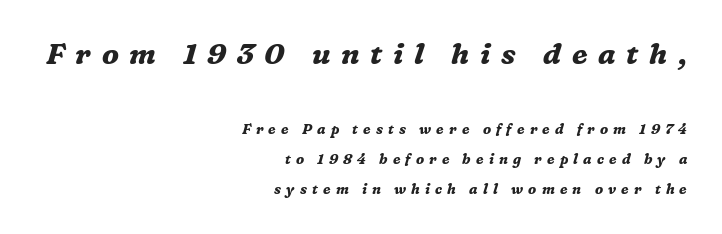
Q: Is the text bold? A: Yes.
Q: Is the text italic (slanted)? A: Yes, it leans right by about 16 degrees.
Q: Is the typeface a serif or a sans-serif typeface? A: Serif.
Q: Is the text underlined? A: No.
Q: How is the paragraph aligned? A: Right-aligned.
Q: Is the spacing between letters normal or unusually wide? A: Unusually wide.
Q: Is the spacing between lines tight, normal or loose? A: Loose.
Q: Which block of text is set in a larger size, the first (top) or the second (bottom)? A: The first (top) one.
Q: Width (condensed, normal, or wide)? A: Normal.
Q: Stroke contrast? A: Medium.
Q: x-height? A: Medium.
Q: Monospaced? A: No.
